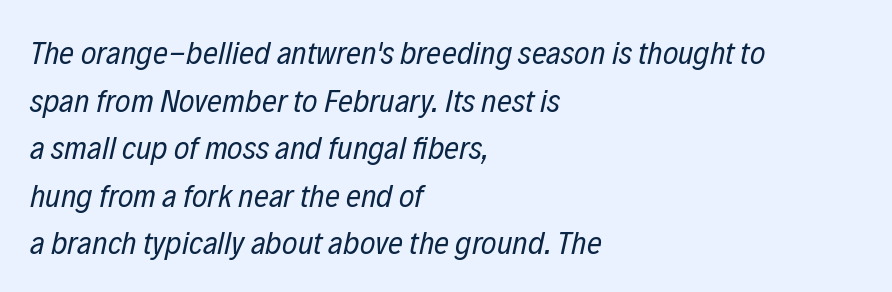
Q: Is the text bold? A: No.
Q: Is the text italic (slanted)? A: Yes, it leans right by about 12 degrees.
Q: Is the text underlined? A: No.
Q: How is the paragraph aligned? A: Left-aligned.
Q: Is the spacing between letters normal or unusually wide? A: Normal.
Q: Is the spacing between lines tight, normal or loose? A: Normal.
Q: Width (condensed, normal, or wide)? A: Condensed.
Q: Stroke contrast? A: Low.
Q: x-height? A: Medium.
Q: Monospaced? A: No.
